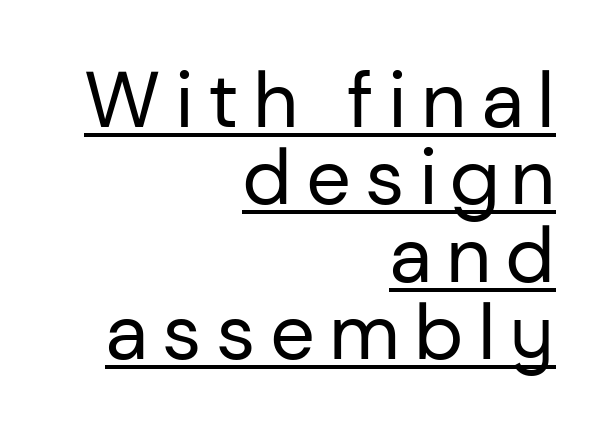
{"serif": "no", "italic": "no", "bold": "no", "weight": "regular", "width": "normal", "stroke_contrast": "low", "x_height": "medium", "monospaced": "no", "underline": "yes", "align": "right", "line_spacing": "tight", "line_spacing_ratio": 0.98, "glyph_px": 79}
